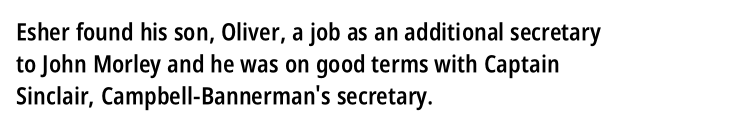
The string is rendered with underlining switched off. Stroke thickness is moderately raised; the sample reads as semibold. Tracking here is standard; glyphs follow each other at the usual distance. The block of text has a typical density, with ordinary space between rows.
